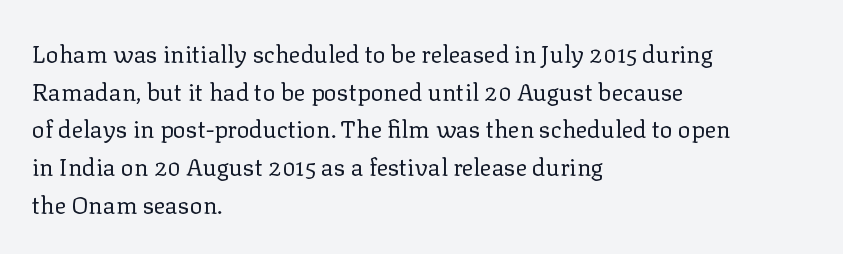
{"italic": "no", "bold": "no", "underline": "no", "align": "left", "line_spacing": "normal", "line_spacing_ratio": 1.57, "letter_spacing": "normal", "letter_spacing_em": 0.0, "glyph_px": 24}
